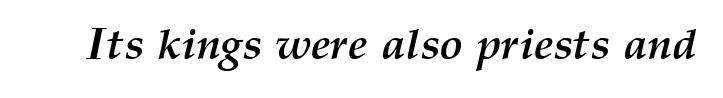
{"italic": "yes", "lean": "right", "slant_degrees": 12, "bold": "yes", "weight": "semibold", "width": "normal", "stroke_contrast": "medium", "x_height": "medium", "monospaced": "no", "underline": "no", "letter_spacing": "normal", "letter_spacing_em": 0.0, "glyph_px": 44}
